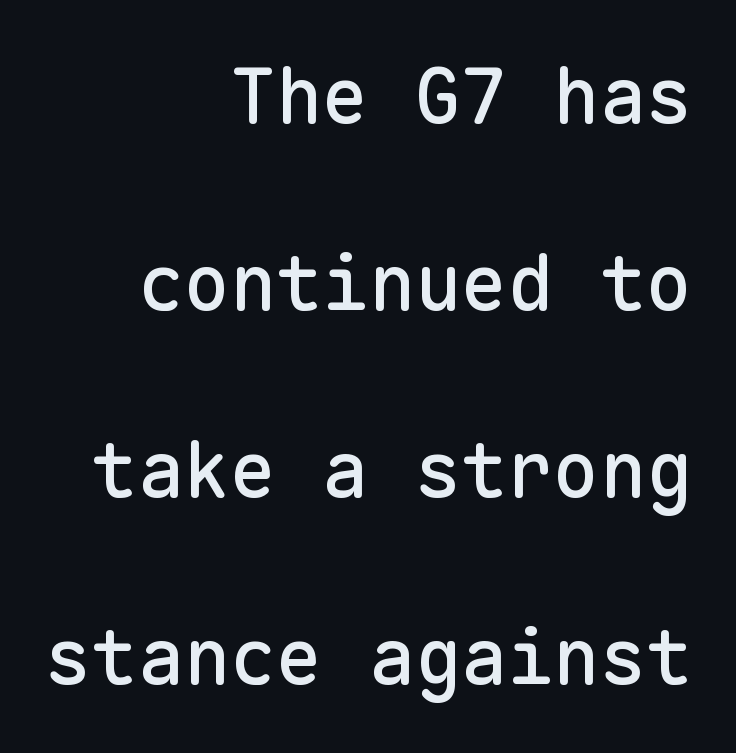
The image shows 77 px sans-serif type, upright, monospaced; set right-aligned, loose line spacing (2.43x), normal letter spacing, not underlined; low stroke contrast and a medium x-height.
